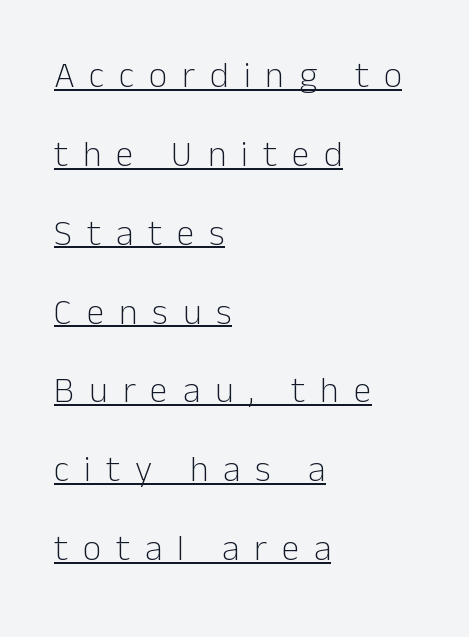
Q: Is the text bold? A: No.
Q: Is the text italic (slanted)? A: No, it is upright.
Q: Is the typeface a serif or a sans-serif typeface? A: Sans-serif.
Q: Is the text underlined? A: Yes.
Q: How is the paragraph aligned? A: Left-aligned.
Q: Is the spacing between letters normal or unusually wide? A: Unusually wide.
Q: Is the spacing between lines tight, normal or loose? A: Loose.
Q: Width (condensed, normal, or wide)? A: Normal.
Q: Stroke contrast? A: Low.
Q: x-height? A: Medium.
Q: Monospaced? A: No.
